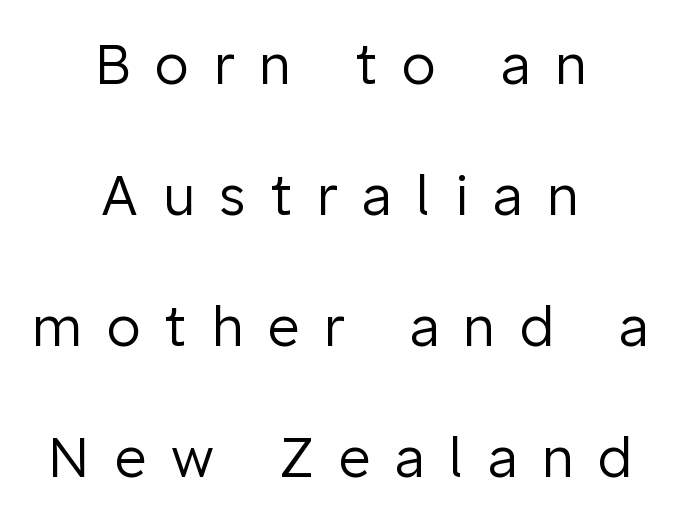
Q: Is the text bold? A: No.
Q: Is the text italic (slanted)? A: No, it is upright.
Q: Is the typeface a serif or a sans-serif typeface? A: Sans-serif.
Q: Is the text underlined? A: No.
Q: How is the paragraph aligned? A: Centered.
Q: Is the spacing between letters normal or unusually wide? A: Unusually wide.
Q: Is the spacing between lines tight, normal or loose? A: Loose.
Q: Width (condensed, normal, or wide)? A: Normal.
Q: Stroke contrast? A: Low.
Q: x-height? A: Medium.
Q: Monospaced? A: No.
